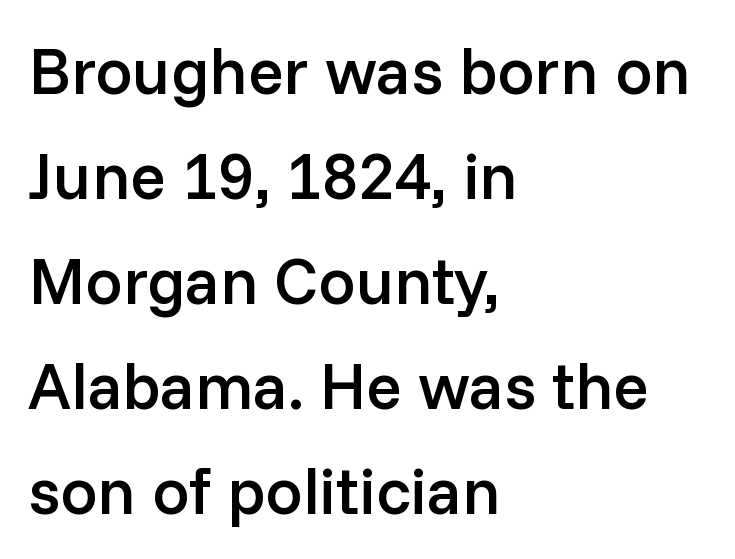
Which margin do the lines hug? The left one — the right edge is uneven. Only glyphs here, with clear space below each row. The lines sit at an ordinary, default distance from one another. This is the regular roman posture of the typeface. Does the type have serifs? No, each stem ends abruptly. These lines are rendered in a variable-pitch font.
